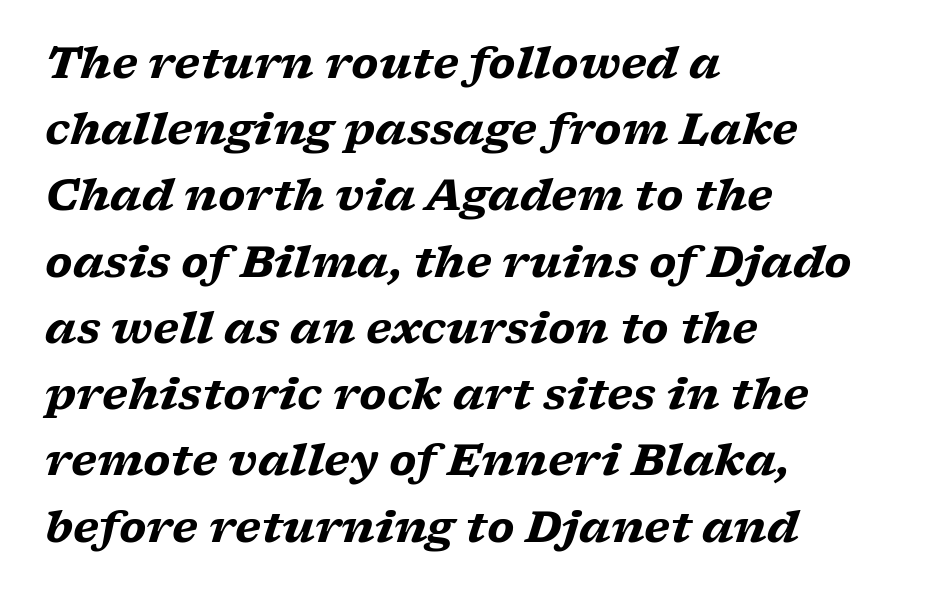
The image shows 43 px heavy, wide serif type, italic (leaning right); set left-aligned, normal line spacing (1.54x), normal letter spacing, not underlined; low stroke contrast and a medium x-height.
